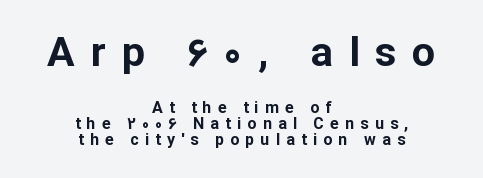
Q: Is the text bold? A: Yes.
Q: Is the text italic (slanted)? A: No, it is upright.
Q: Is the typeface a serif or a sans-serif typeface? A: Sans-serif.
Q: Is the text underlined? A: No.
Q: How is the paragraph aligned? A: Centered.
Q: Is the spacing between letters normal or unusually wide? A: Unusually wide.
Q: Is the spacing between lines tight, normal or loose? A: Tight.
Q: Which block of text is set in a larger size, the first (top) or the second (bottom)? A: The first (top) one.
Q: Width (condensed, normal, or wide)? A: Normal.
Q: Stroke contrast? A: Low.
Q: x-height? A: Medium.
Q: Monospaced? A: No.
